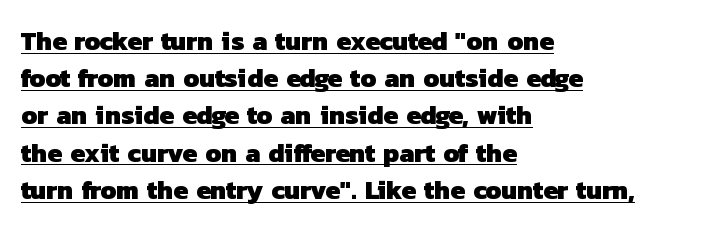
Q: Is the text bold? A: Yes.
Q: Is the text underlined? A: Yes.
Q: How is the paragraph aligned? A: Left-aligned.
Q: Is the spacing between letters normal or unusually wide? A: Normal.
Q: Is the spacing between lines tight, normal or loose? A: Normal.
